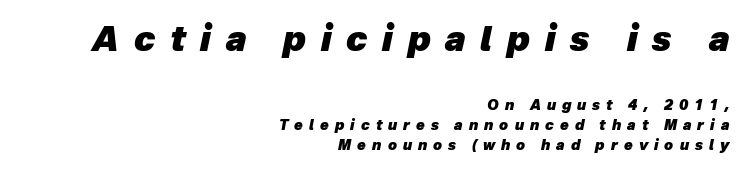
Q: Is the text bold? A: Yes.
Q: Is the text italic (slanted)? A: Yes, it leans right by about 12 degrees.
Q: Is the text underlined? A: No.
Q: How is the paragraph aligned? A: Right-aligned.
Q: Is the spacing between letters normal or unusually wide? A: Unusually wide.
Q: Is the spacing between lines tight, normal or loose? A: Normal.
Q: Which block of text is set in a larger size, the first (top) or the second (bottom)? A: The first (top) one.
Q: Width (condensed, normal, or wide)? A: Normal.
Q: Stroke contrast? A: Low.
Q: x-height? A: Medium.
Q: Monospaced? A: No.
